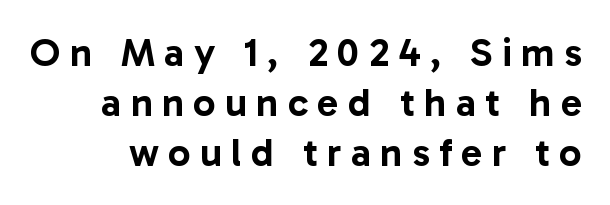
{"serif": "no", "italic": "no", "width": "normal", "stroke_contrast": "low", "x_height": "medium", "monospaced": "no", "underline": "no", "line_spacing": "normal", "line_spacing_ratio": 1.25, "letter_spacing": "wide", "letter_spacing_em": 0.23, "glyph_px": 40}
